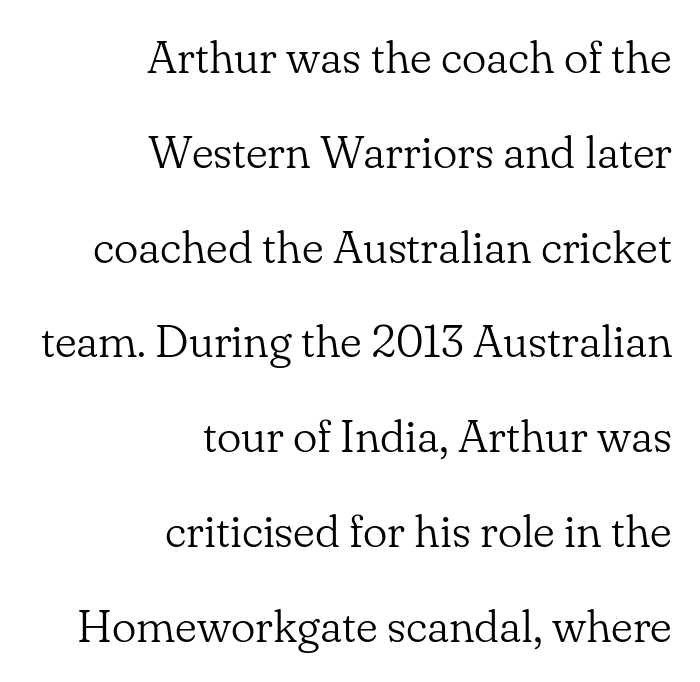
Weight class: somewhere from thin through regular. Looks like regular typesetting: each glyph gets only the width it needs. When letters stand straight like this, we call the style roman or upright. Right-aligned paragraph, ragged on the left.
